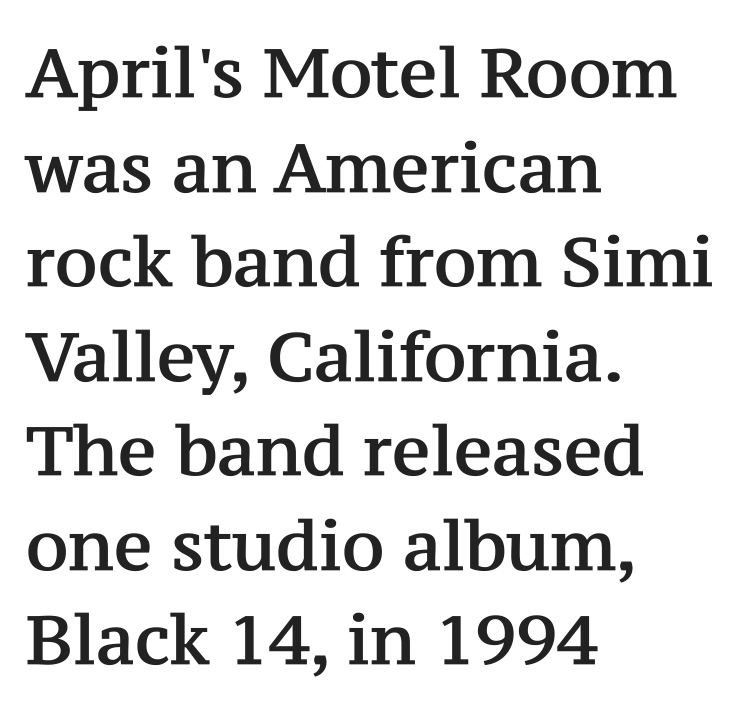
The image shows 68 px serif type, upright; set left-aligned, normal line spacing (1.39x), normal letter spacing, not underlined; medium stroke contrast and a medium x-height.
